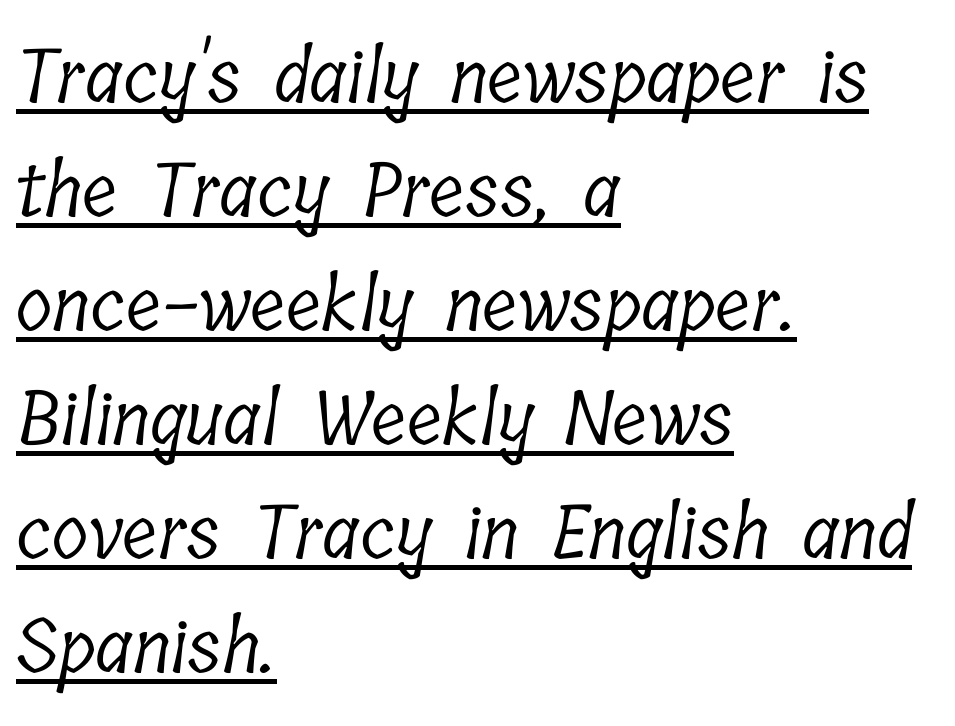
Q: Is the text bold? A: No.
Q: Is the typeface a serif or a sans-serif typeface? A: Serif.
Q: Is the text underlined? A: Yes.
Q: How is the paragraph aligned? A: Left-aligned.
Q: Is the spacing between letters normal or unusually wide? A: Normal.
Q: Is the spacing between lines tight, normal or loose? A: Normal.
Q: Width (condensed, normal, or wide)? A: Condensed.
Q: Stroke contrast? A: Low.
Q: x-height? A: Medium.
Q: Monospaced? A: No.
